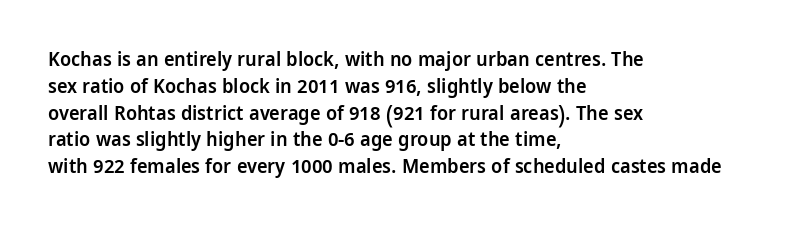
Q: Is the text bold? A: Semi-bold.
Q: Is the text italic (slanted)? A: No, it is upright.
Q: Is the text underlined? A: No.
Q: How is the paragraph aligned? A: Left-aligned.
Q: Is the spacing between letters normal or unusually wide? A: Normal.
Q: Is the spacing between lines tight, normal or loose? A: Normal.
